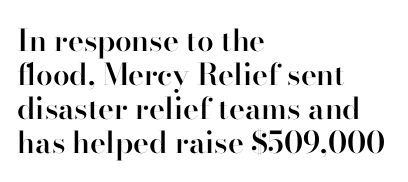
{"serif": "yes", "italic": "no", "bold": "semi", "weight": "semibold", "width": "normal", "stroke_contrast": "high", "x_height": "small", "monospaced": "no", "underline": "no", "align": "left", "line_spacing": "tight", "line_spacing_ratio": 1.13, "letter_spacing": "normal", "letter_spacing_em": 0.0, "glyph_px": 30}
